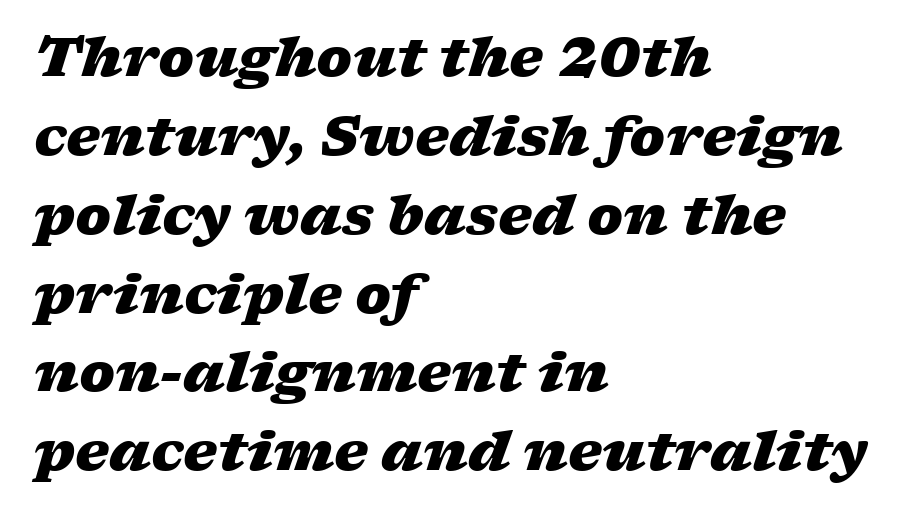
Is the block centered? No — it sits flush against the left margin. The line-height multiplier appears to be the usual default. Words float on clear page, feet unadorned. Heavy, bold letterforms. The specimen reads as italic at a glance.
